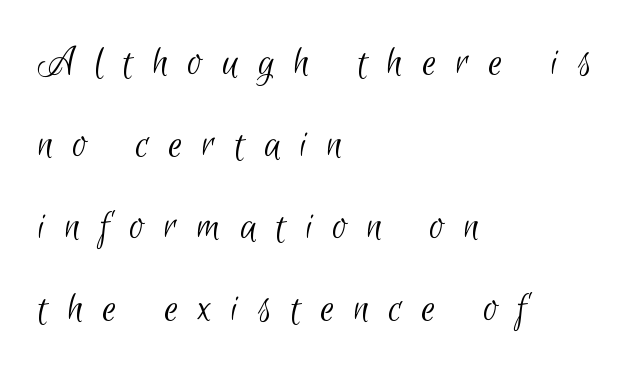
Q: Is the text bold? A: No.
Q: Is the typeface a serif or a sans-serif typeface? A: Sans-serif.
Q: Is the text underlined? A: No.
Q: How is the paragraph aligned? A: Left-aligned.
Q: Is the spacing between letters normal or unusually wide? A: Unusually wide.
Q: Width (condensed, normal, or wide)? A: Condensed.
Q: Stroke contrast? A: Low.
Q: x-height? A: Small.
Q: Monospaced? A: No.
